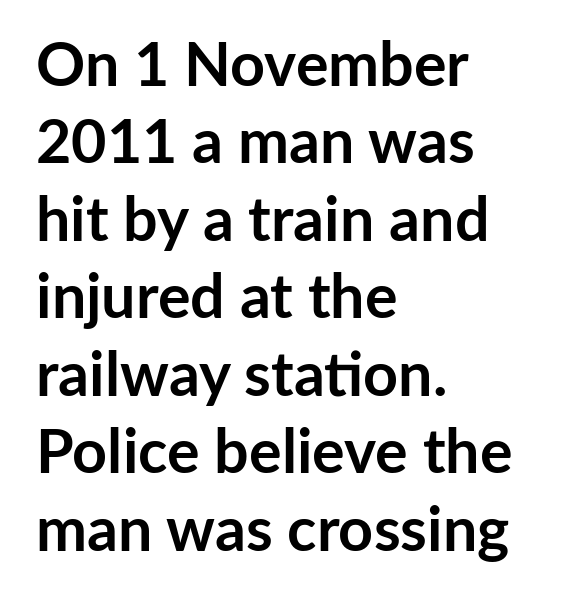
{"serif": "no", "italic": "no", "bold": "yes", "weight": "semibold", "width": "normal", "stroke_contrast": "low", "x_height": "medium", "monospaced": "no", "underline": "no", "align": "left", "line_spacing": "normal", "line_spacing_ratio": 1.27, "letter_spacing": "normal", "letter_spacing_em": 0.0, "glyph_px": 61}
